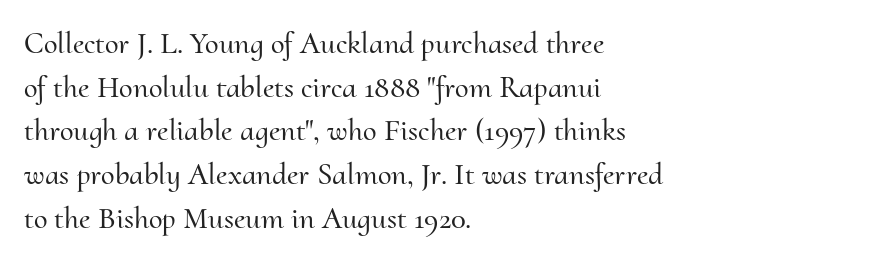
One-word summary of the alignment: left. Words appear dense and cohesive because spacing is normal. To sum up the face: it has serifs. Whoever set this chose a conventional vertical rhythm. Underlining? Definitely not there.
